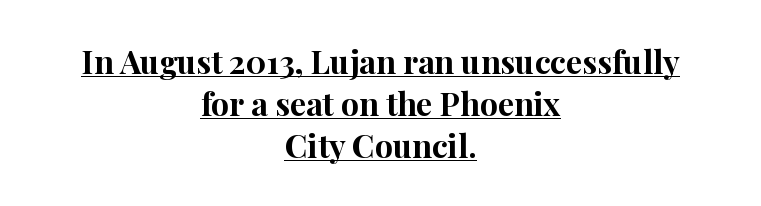
{"serif": "yes", "italic": "no", "bold": "yes", "weight": "bold", "width": "normal", "stroke_contrast": "high", "x_height": "medium", "monospaced": "no", "underline": "yes", "align": "center", "line_spacing": "normal", "line_spacing_ratio": 1.31, "letter_spacing": "normal", "letter_spacing_em": 0.0, "glyph_px": 32}
